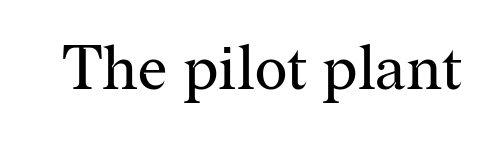
Q: Is the text bold? A: No.
Q: Is the text italic (slanted)? A: No, it is upright.
Q: Is the typeface a serif or a sans-serif typeface? A: Serif.
Q: Is the text underlined? A: No.
Q: Is the spacing between letters normal or unusually wide? A: Normal.
Q: Width (condensed, normal, or wide)? A: Normal.
Q: Stroke contrast? A: Medium.
Q: x-height? A: Medium.
Q: Monospaced? A: No.
